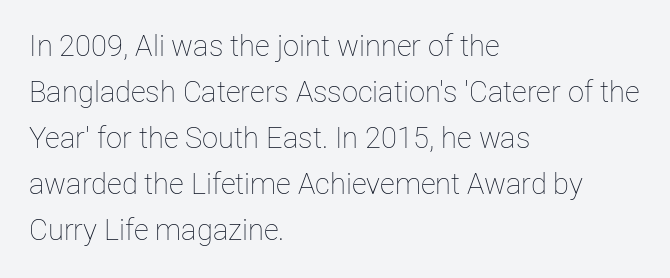
Short note: letters normally spaced. Honestly, there is no underline to notice here at all. Reading down the block, your eye returns to a fixed left position each line. Each letter keeps its own natural width here, so spacing adapts to shape.
